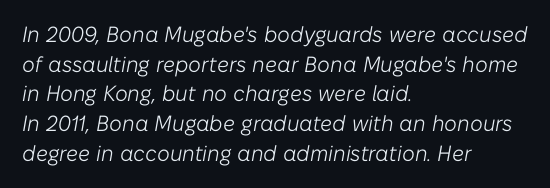
{"italic": "yes", "lean": "right", "slant_degrees": 10, "bold": "no", "underline": "no", "align": "left", "line_spacing": "normal", "line_spacing_ratio": 1.35, "letter_spacing": "normal", "letter_spacing_em": 0.0, "glyph_px": 22}
